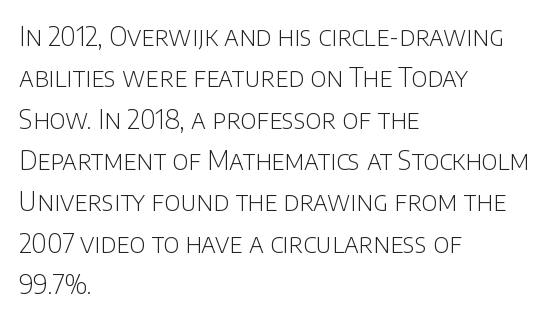
Q: Is the text bold? A: No.
Q: Is the text italic (slanted)? A: No, it is upright.
Q: Is the text underlined? A: No.
Q: How is the paragraph aligned? A: Left-aligned.
Q: Is the spacing between letters normal or unusually wide? A: Normal.
Q: Is the spacing between lines tight, normal or loose? A: Normal.
